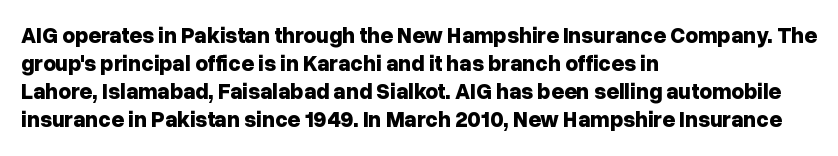
Q: Is the text bold? A: Yes.
Q: Is the text italic (slanted)? A: No, it is upright.
Q: Is the text underlined? A: No.
Q: How is the paragraph aligned? A: Left-aligned.
Q: Is the spacing between letters normal or unusually wide? A: Normal.
Q: Is the spacing between lines tight, normal or loose? A: Normal.
